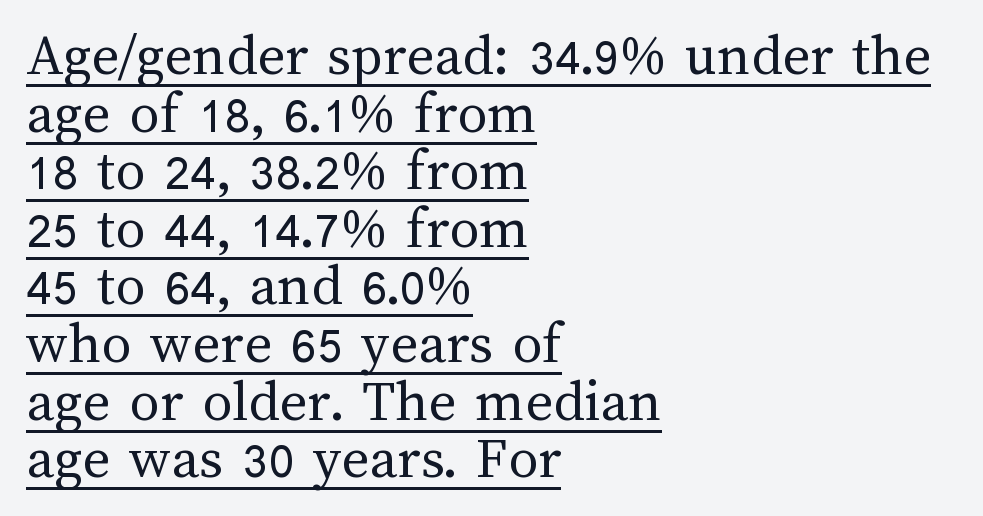
{"italic": "no", "bold": "no", "weight": "regular", "width": "normal", "stroke_contrast": "medium", "x_height": "medium", "monospaced": "no", "underline": "yes", "align": "left", "line_spacing": "tight", "line_spacing_ratio": 0.96, "letter_spacing": "normal", "letter_spacing_em": 0.0, "glyph_px": 60}
